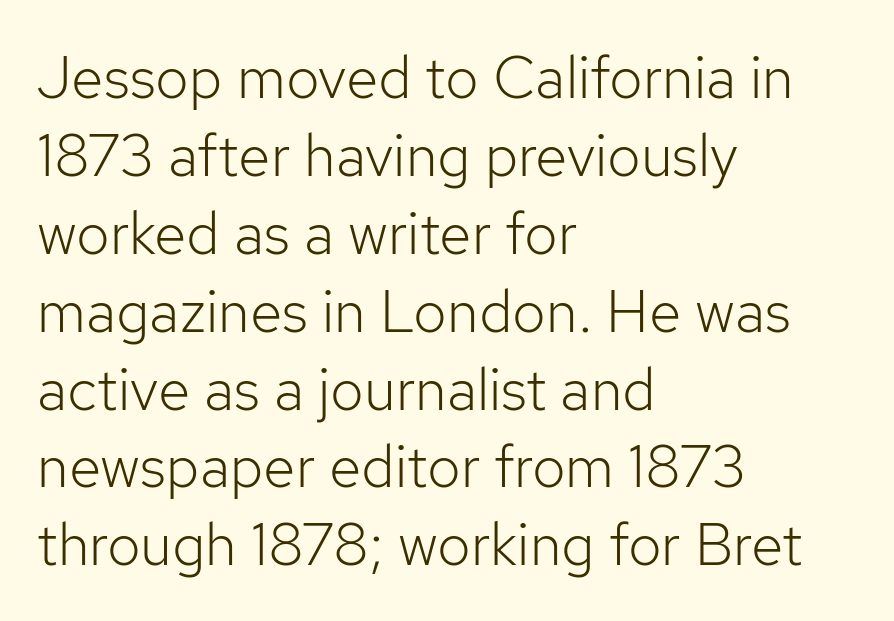
{"serif": "no", "italic": "no", "bold": "no", "weight": "light", "width": "normal", "stroke_contrast": "low", "x_height": "medium", "monospaced": "no", "underline": "no", "align": "left", "line_spacing": "normal", "line_spacing_ratio": 1.32, "letter_spacing": "normal", "letter_spacing_em": 0.0, "glyph_px": 59}
